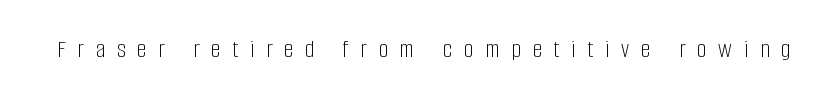
{"italic": "no", "bold": "no", "underline": "no", "letter_spacing": "wide", "letter_spacing_em": 0.46, "glyph_px": 26}
